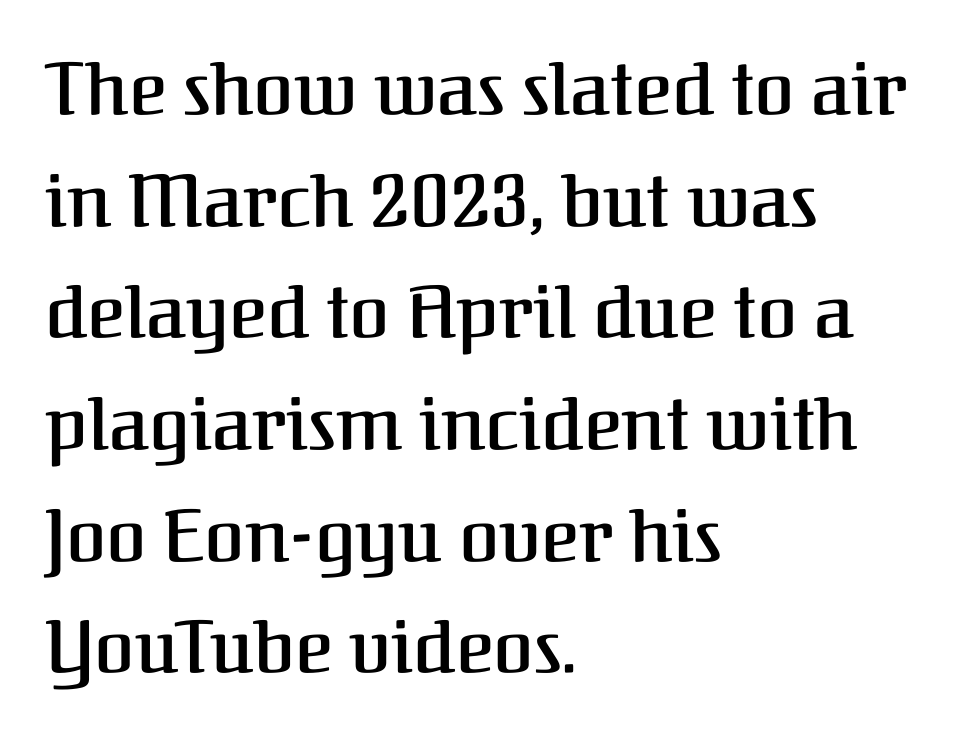
{"serif": "yes", "italic": "no", "bold": "semi", "weight": "semibold", "width": "normal", "stroke_contrast": "medium", "x_height": "medium", "monospaced": "no", "underline": "no", "align": "left", "line_spacing": "normal", "line_spacing_ratio": 1.53, "letter_spacing": "normal", "letter_spacing_em": 0.0, "glyph_px": 73}
